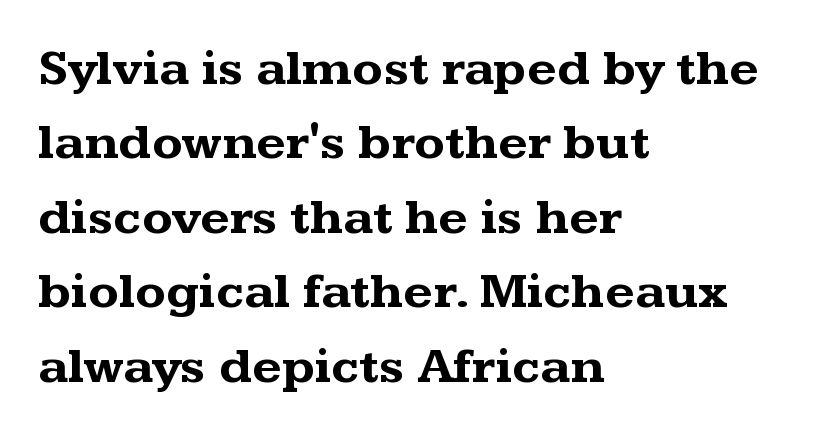
Evenly set lines give the paragraph a standard silhouette. Spacing verdict: proportional, widths tailored to each character. These words are printed bold, with thick strokes throughout. Leftover space on each line is placed entirely after the last word. The letters carry serifs — small finishing strokes at the ends of their stems. The lettering holds an erect, upright posture throughout.
